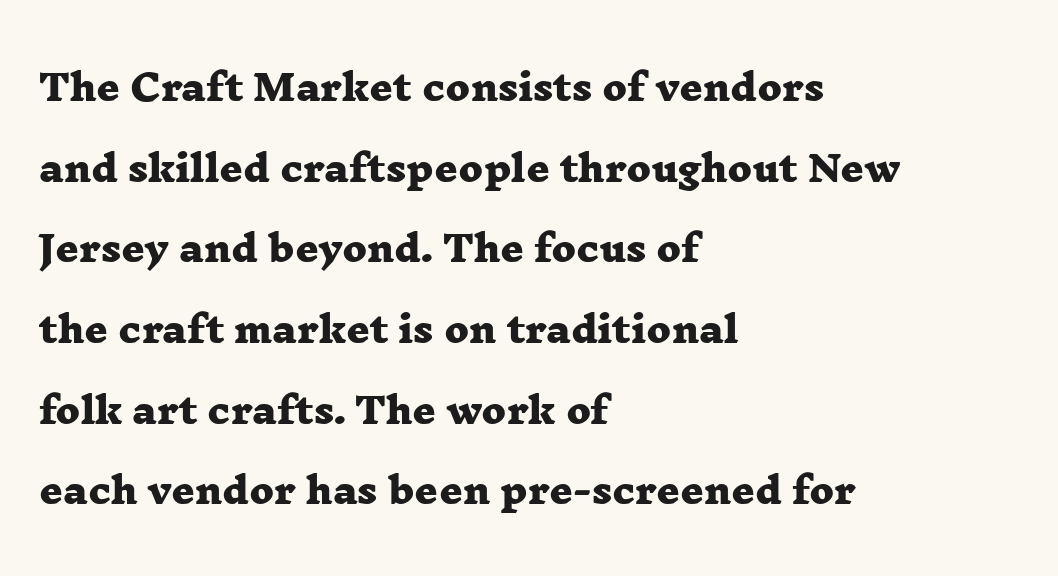
This sample is left-justified, so line endings fall wherever the words run out. Typographically, this falls in the serif category. The face used here has the dense, thick strokes of a bold. Just letters on the line, the space beneath them empty. There is no visible air inserted between adjacent glyphs.
